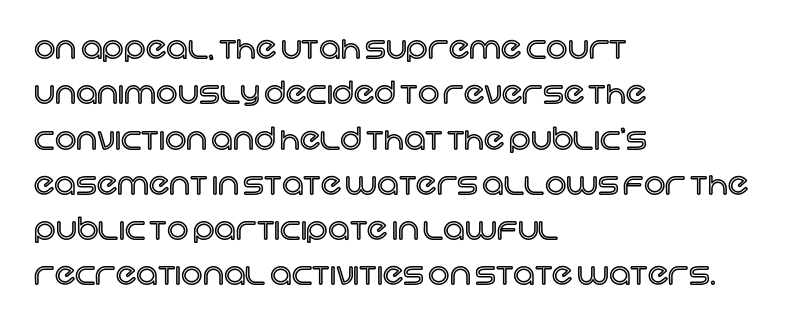
Evenly set lines give the paragraph a standard silhouette. A typesetter would mark this as roman, not italic. Inter-character spacing is left at the font's built-in metrics. Glance below the letters and you will spot only blank space.
